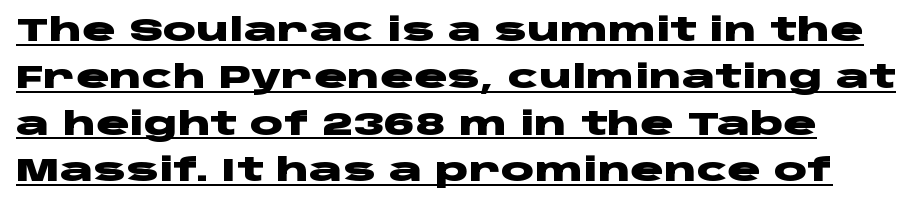
The lettering stays uniformly vertical, giving the passage a roman look. Plenty of ink on the page — the face is bold. The lines sit at an ordinary, default distance from one another. The letterforms sit shoulder to shoulder at normal distance.
